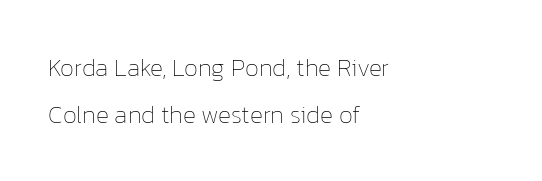
Q: Is the text bold? A: No.
Q: Is the text italic (slanted)? A: No, it is upright.
Q: Is the text underlined? A: No.
Q: How is the paragraph aligned? A: Left-aligned.
Q: Is the spacing between letters normal or unusually wide? A: Normal.
